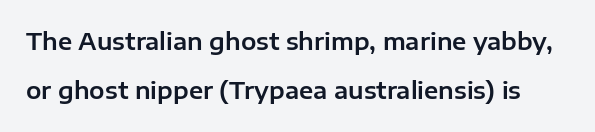
Q: Is the text italic (slanted)? A: No, it is upright.
Q: Is the text underlined? A: No.
Q: Is the spacing between letters normal or unusually wide? A: Normal.
Q: Is the spacing between lines tight, normal or loose? A: Loose.
